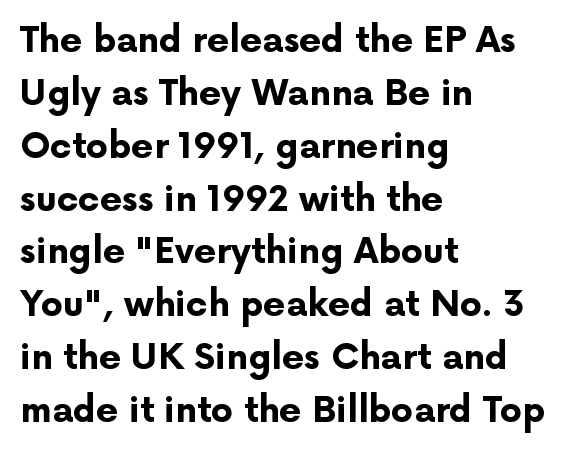
Q: Is the text bold? A: Yes.
Q: Is the text italic (slanted)? A: No, it is upright.
Q: Is the typeface a serif or a sans-serif typeface? A: Sans-serif.
Q: Is the text underlined? A: No.
Q: How is the paragraph aligned? A: Left-aligned.
Q: Is the spacing between letters normal or unusually wide? A: Normal.
Q: Is the spacing between lines tight, normal or loose? A: Normal.
Q: Width (condensed, normal, or wide)? A: Normal.
Q: Stroke contrast? A: Low.
Q: x-height? A: Medium.
Q: Monospaced? A: No.
